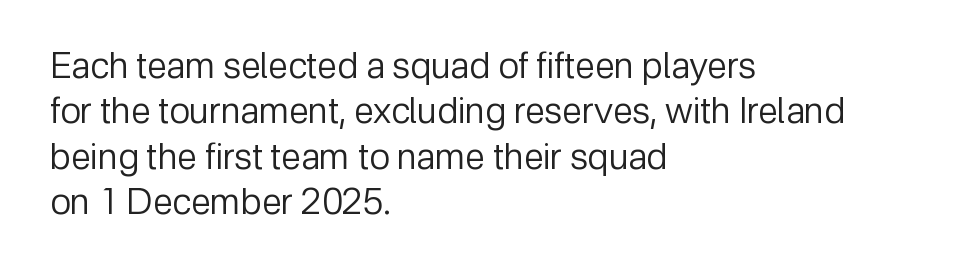
Does the type have serifs? No, each stem ends abruptly. Characters remain perfectly vertical along every line. Words appear dense and cohesive because spacing is normal. Think of a printed novel: that variable character pitch is what you see here. Leading: standard. Words float on clear page, feet unadorned.
